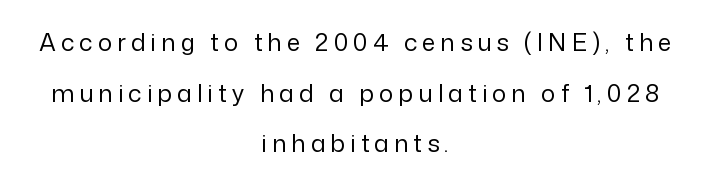
Q: Is the text bold? A: No.
Q: Is the text italic (slanted)? A: No, it is upright.
Q: Is the text underlined? A: No.
Q: How is the paragraph aligned? A: Centered.
Q: Is the spacing between letters normal or unusually wide? A: Unusually wide.
Q: Is the spacing between lines tight, normal or loose? A: Loose.
